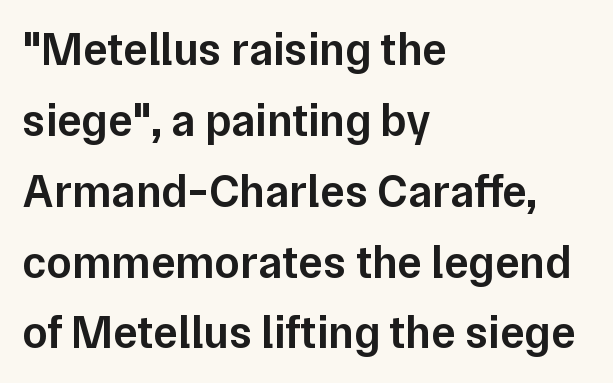
{"serif": "no", "italic": "no", "bold": "semi", "weight": "semibold", "width": "normal", "stroke_contrast": "low", "x_height": "medium", "monospaced": "no", "underline": "no", "align": "left", "line_spacing": "normal", "line_spacing_ratio": 1.54, "letter_spacing": "normal", "letter_spacing_em": 0.0, "glyph_px": 46}
